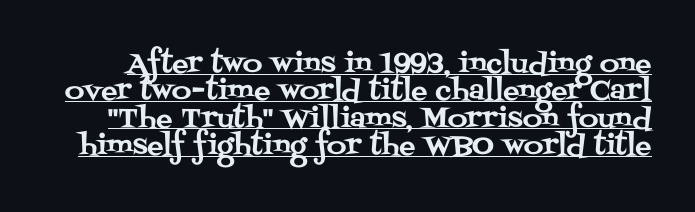
The rendered words wear a rule along their underside. Baseline-to-baseline distance is barely more than the letter height. Tracking here is standard; glyphs follow each other at the usual distance. Is there any slant? The stems are plumb.
